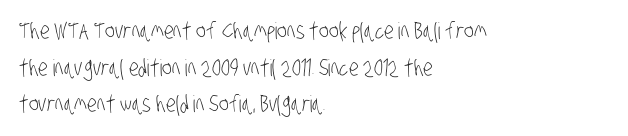
These lines sit exactly where default settings would place them. Teacher's note: observe the even left margin — that is flush-left alignment. Unmarked baselines from the first word to the last. The horizontal fit of the characters is conventional and even. Summary of weight: not heavy and not bold.
